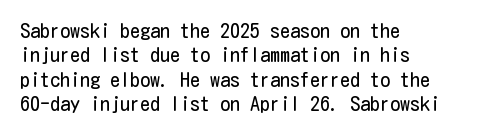
{"italic": "no", "bold": "no", "underline": "no", "align": "left", "line_spacing_ratio": 1.22, "letter_spacing": "normal", "letter_spacing_em": 0.0, "glyph_px": 20}
